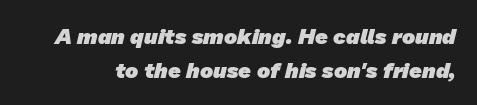
Q: Is the text bold? A: Yes.
Q: Is the text underlined? A: No.
Q: Is the spacing between letters normal or unusually wide? A: Normal.
Q: Is the spacing between lines tight, normal or loose? A: Normal.
